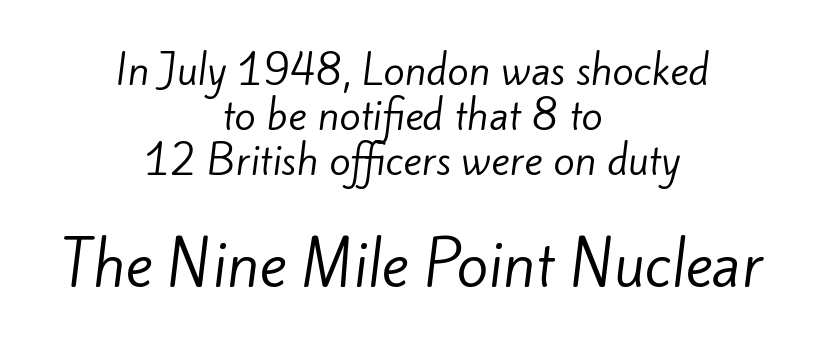
The image shows 58 px regular-weight sans-serif type; set centered, tight line spacing (1.15x), normal letter spacing, not underlined; the second (bottom) block is 1.49x larger; low stroke contrast and a small x-height.
